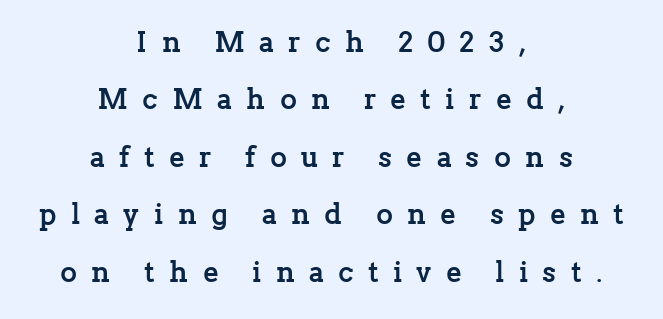
{"serif": "yes", "italic": "no", "bold": "yes", "weight": "semibold", "width": "normal", "stroke_contrast": "low", "x_height": "medium", "monospaced": "no", "underline": "no", "align": "center", "line_spacing": "loose", "line_spacing_ratio": 1.98, "letter_spacing": "wide", "letter_spacing_em": 0.49, "glyph_px": 29}
